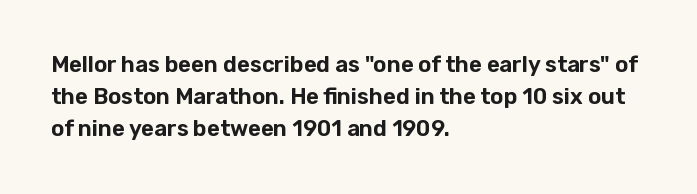
The image shows 22 px text type, upright; set left-aligned, normal line spacing (1.46x), normal letter spacing, not underlined.
